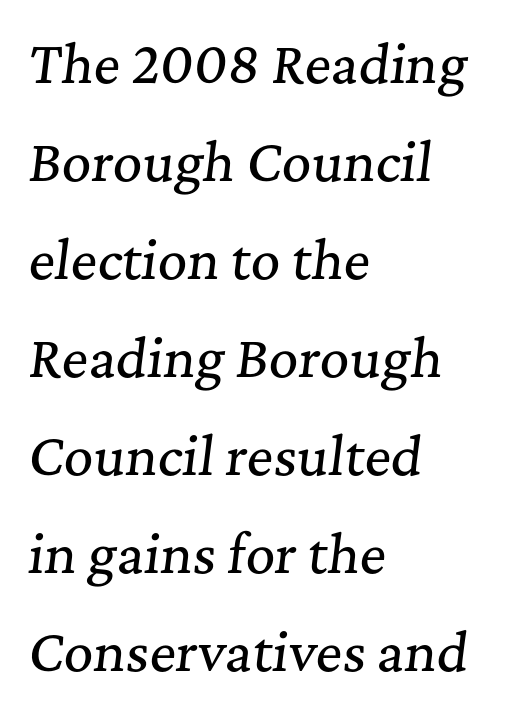
The image shows 51 px serif type, italic (leaning right); set left-aligned, loose line spacing (1.92x), normal letter spacing, not underlined; medium stroke contrast and a medium x-height.
